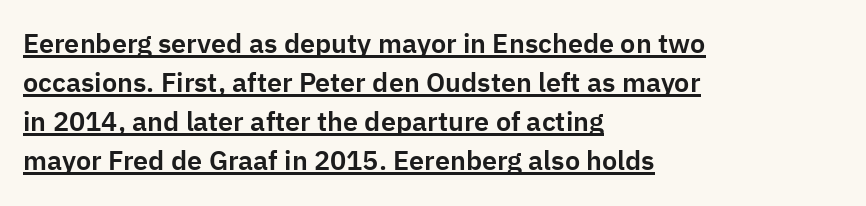
{"italic": "no", "underline": "yes", "align": "left", "line_spacing": "normal", "line_spacing_ratio": 1.45, "letter_spacing": "normal", "letter_spacing_em": 0.0, "glyph_px": 27}
